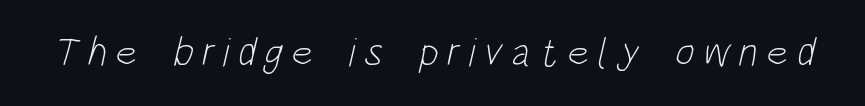
{"serif": "no", "bold": "no", "weight": "light", "width": "condensed", "stroke_contrast": "low", "x_height": "large", "monospaced": "no", "underline": "no", "letter_spacing": "wide", "letter_spacing_em": 0.21, "glyph_px": 41}
